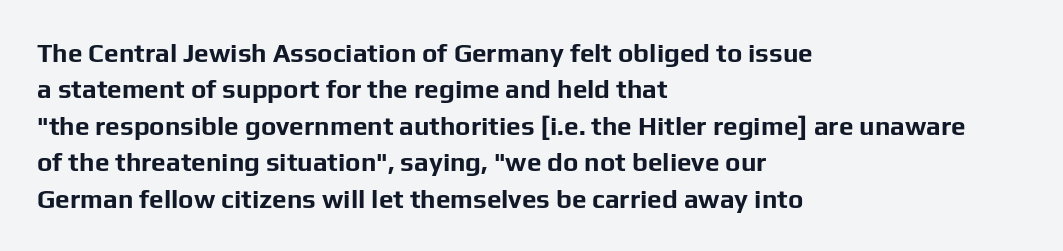
The image shows 26 px bold type, upright; set left-aligned, normal line spacing (1.4x), normal letter spacing, not underlined.
